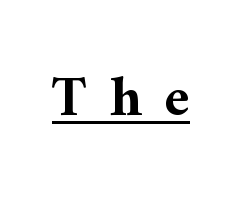
{"serif": "yes", "italic": "no", "bold": "yes", "weight": "bold", "width": "normal", "stroke_contrast": "medium", "x_height": "medium", "monospaced": "no", "underline": "yes", "letter_spacing": "wide", "letter_spacing_em": 0.41, "glyph_px": 56}
